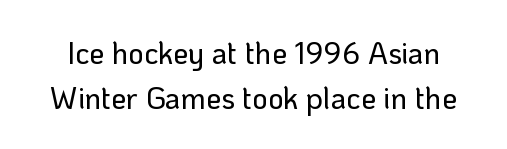
Q: Is the text italic (slanted)? A: No, it is upright.
Q: Is the typeface a serif or a sans-serif typeface? A: Sans-serif.
Q: Is the text underlined? A: No.
Q: Is the spacing between letters normal or unusually wide? A: Normal.
Q: Is the spacing between lines tight, normal or loose? A: Normal.
Q: Width (condensed, normal, or wide)? A: Normal.
Q: Stroke contrast? A: Low.
Q: x-height? A: Medium.
Q: Monospaced? A: No.
